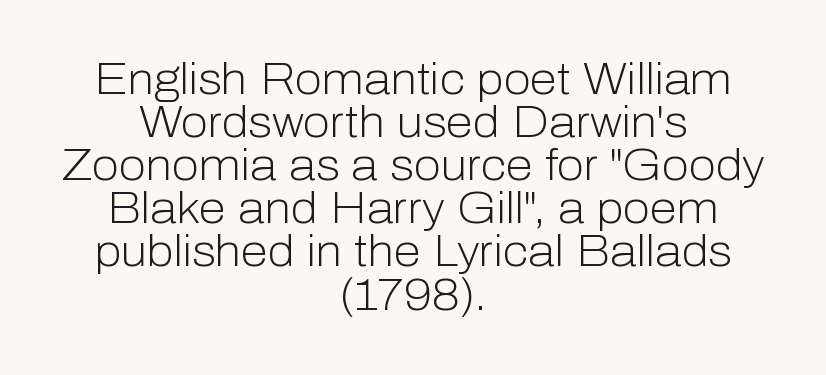
Q: Is the text bold? A: No.
Q: Is the text italic (slanted)? A: No, it is upright.
Q: Is the typeface a serif or a sans-serif typeface? A: Sans-serif.
Q: Is the text underlined? A: No.
Q: How is the paragraph aligned? A: Centered.
Q: Is the spacing between letters normal or unusually wide? A: Normal.
Q: Is the spacing between lines tight, normal or loose? A: Tight.
Q: Width (condensed, normal, or wide)? A: Normal.
Q: Stroke contrast? A: Low.
Q: x-height? A: Medium.
Q: Monospaced? A: No.
